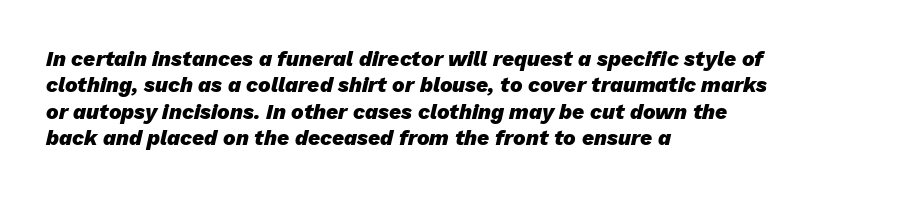
{"italic": "yes", "lean": "right", "slant_degrees": 13, "bold": "yes", "underline": "no", "align": "left", "line_spacing": "normal", "line_spacing_ratio": 1.26, "letter_spacing": "normal", "letter_spacing_em": 0.0, "glyph_px": 21}
